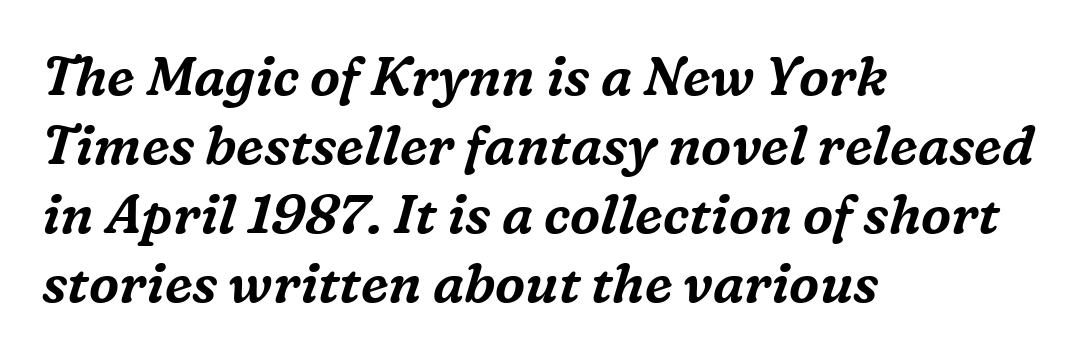
Letterform terminals end in serifs throughout the passage. Vertically, the passage feels balanced, rows spaced as you'd expect. The area under the type is left untouched. No extra tracking has been applied to these lines. The whole block is typeset with a tilt. The passage shown is typed in a proportional face where columns would drift.
